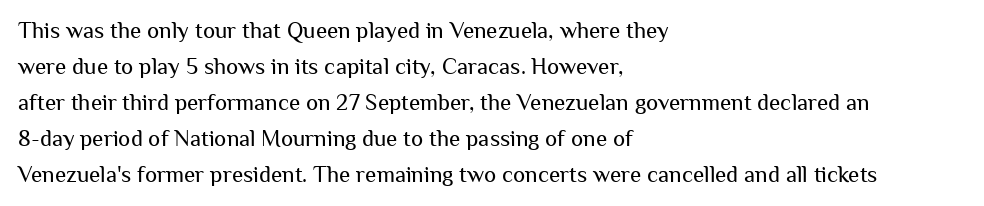
{"italic": "no", "bold": "no", "underline": "no", "align": "left", "line_spacing": "normal", "line_spacing_ratio": 1.56, "letter_spacing": "normal", "letter_spacing_em": 0.0, "glyph_px": 23}
